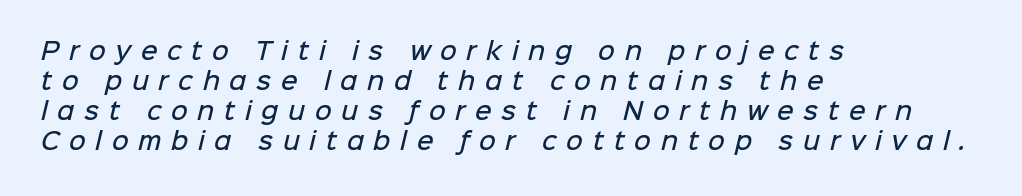
The image shows 23 px text type; set left-aligned, normal line spacing (1.3x), unusually wide letter spacing (+0.42 em), not underlined.
